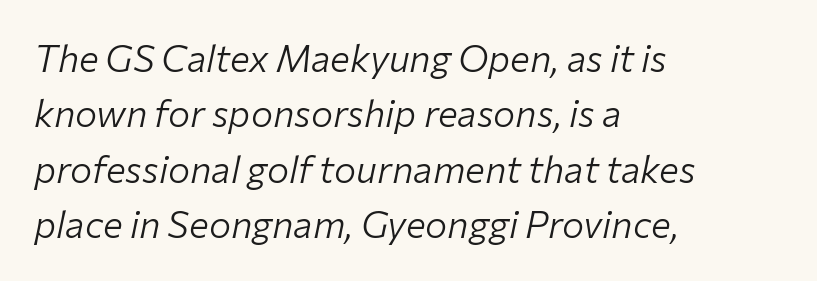
Q: Is the text bold? A: No.
Q: Is the text italic (slanted)? A: Yes, it leans right by about 12 degrees.
Q: Is the text underlined? A: No.
Q: How is the paragraph aligned? A: Left-aligned.
Q: Is the spacing between letters normal or unusually wide? A: Normal.
Q: Is the spacing between lines tight, normal or loose? A: Normal.
Q: Width (condensed, normal, or wide)? A: Normal.
Q: Stroke contrast? A: Low.
Q: x-height? A: Medium.
Q: Monospaced? A: No.
